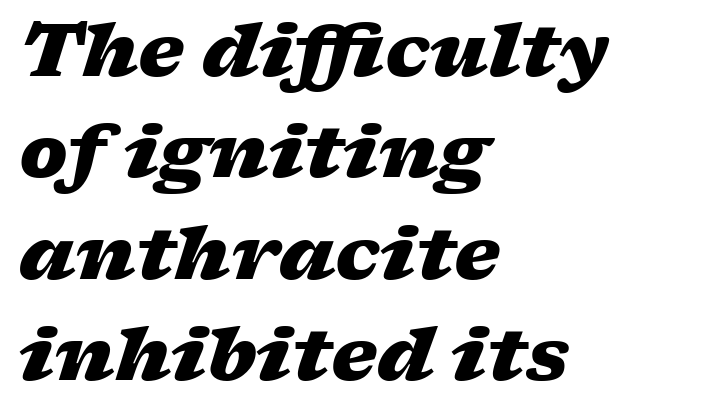
Q: Is the text bold? A: Yes.
Q: Is the text italic (slanted)? A: Yes, it leans right by about 17 degrees.
Q: Is the text underlined? A: No.
Q: How is the paragraph aligned? A: Left-aligned.
Q: Is the spacing between letters normal or unusually wide? A: Normal.
Q: Is the spacing between lines tight, normal or loose? A: Normal.
Q: Width (condensed, normal, or wide)? A: Wide.
Q: Stroke contrast? A: Low.
Q: x-height? A: Medium.
Q: Monospaced? A: No.
